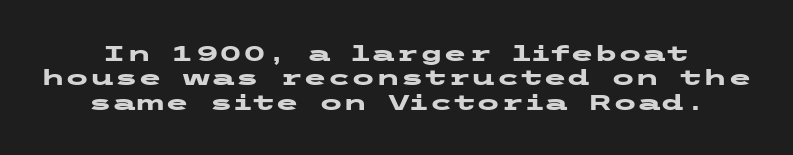
{"italic": "no", "bold": "yes", "underline": "no", "line_spacing": "tight", "line_spacing_ratio": 1.11, "letter_spacing": "normal", "letter_spacing_em": 0.0, "glyph_px": 22}
